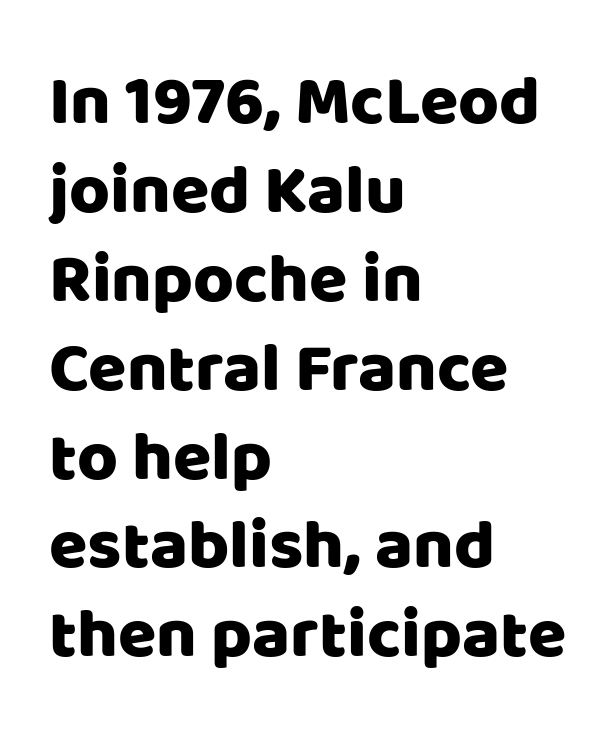
The letterforms sit shoulder to shoulder at normal distance. A student would call this left alignment; a typographer would say flush left, rag right. Classification — sans serif. The specimen reads as upright at a glance. Honestly, the row spacing looks completely unremarkable.
